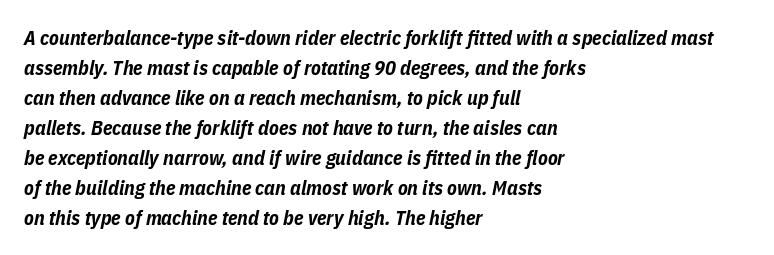
The image shows 20 px bold type, italic (leaning right); set left-aligned, normal line spacing (1.5x), normal letter spacing, not underlined.
